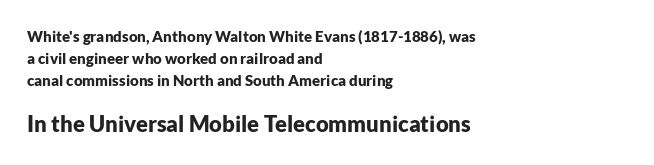
{"italic": "no", "bold": "yes", "underline": "no", "align": "left", "line_spacing": "normal", "line_spacing_ratio": 1.46, "letter_spacing": "normal", "letter_spacing_em": 0.0, "larger_block": "second", "size_ratio": 1.47, "glyph_px": 22}
